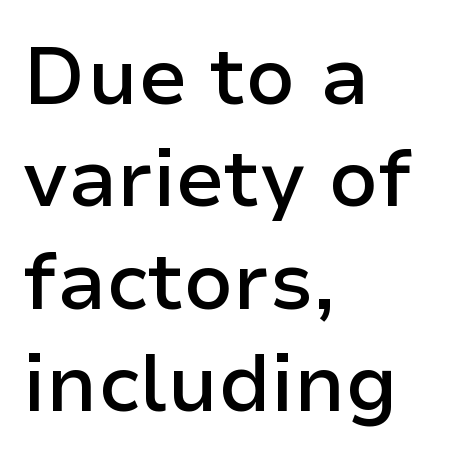
{"serif": "no", "italic": "no", "bold": "semi", "weight": "semibold", "width": "normal", "stroke_contrast": "low", "x_height": "medium", "monospaced": "no", "underline": "no", "align": "left", "line_spacing": "normal", "line_spacing_ratio": 1.28, "letter_spacing": "normal", "letter_spacing_em": 0.0, "glyph_px": 80}
